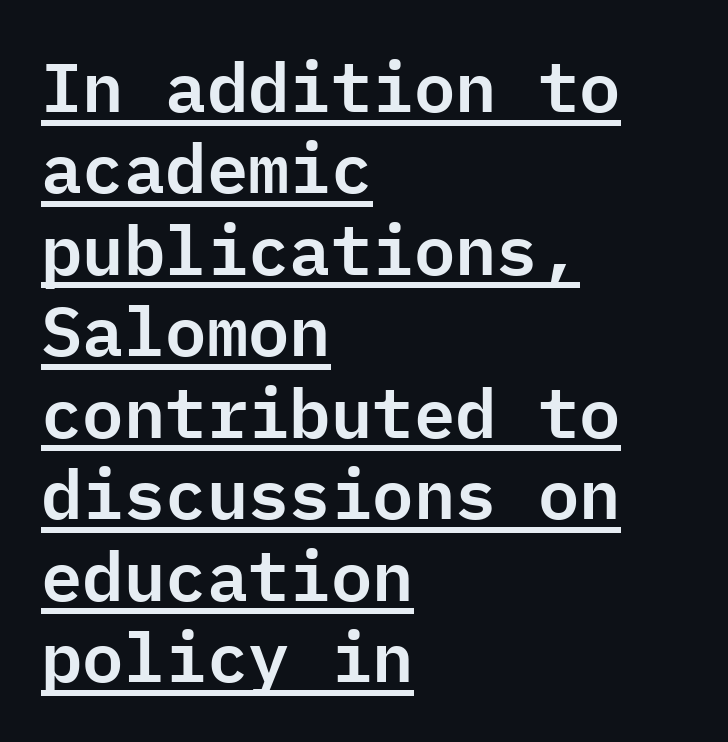
The glyphs in this specimen are sans serif. Is this a fixed-width face? Yes — each glyph sits in an identical cell. Standard letterfit; no display-style spreading of the glyphs. You can tell it's not italic because the verticals are truly vertical.
